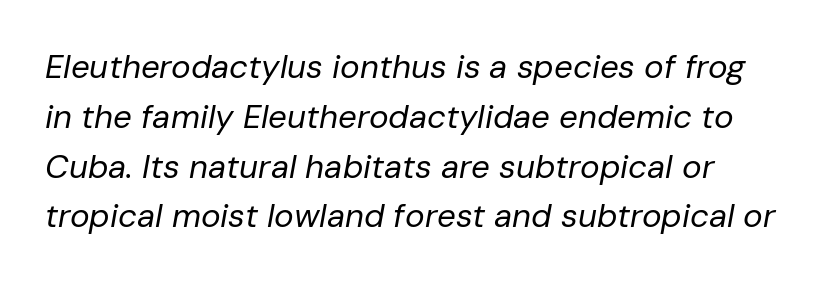
{"italic": "yes", "lean": "right", "slant_degrees": 10, "bold": "no", "weight": "regular", "width": "normal", "stroke_contrast": "low", "x_height": "medium", "monospaced": "no", "underline": "no", "line_spacing": "normal", "line_spacing_ratio": 1.51, "letter_spacing": "normal", "letter_spacing_em": 0.0, "glyph_px": 33}
